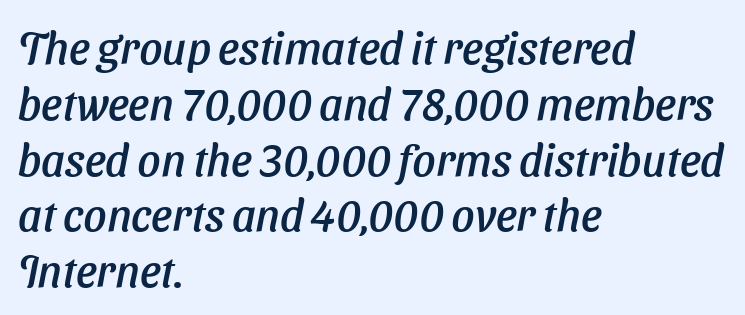
The image shows 45 px text type, italic (leaning right); set left-aligned, line spacing 1.24x, normal letter spacing, not underlined; low stroke contrast and a medium x-height.
